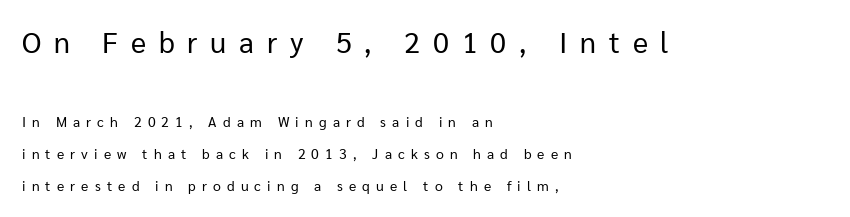
Q: Is the text bold? A: No.
Q: Is the text italic (slanted)? A: No, it is upright.
Q: Is the typeface a serif or a sans-serif typeface? A: Sans-serif.
Q: Is the text underlined? A: No.
Q: How is the paragraph aligned? A: Left-aligned.
Q: Is the spacing between letters normal or unusually wide? A: Unusually wide.
Q: Is the spacing between lines tight, normal or loose? A: Loose.
Q: Which block of text is set in a larger size, the first (top) or the second (bottom)? A: The first (top) one.
Q: Width (condensed, normal, or wide)? A: Normal.
Q: Stroke contrast? A: Low.
Q: x-height? A: Medium.
Q: Monospaced? A: No.
